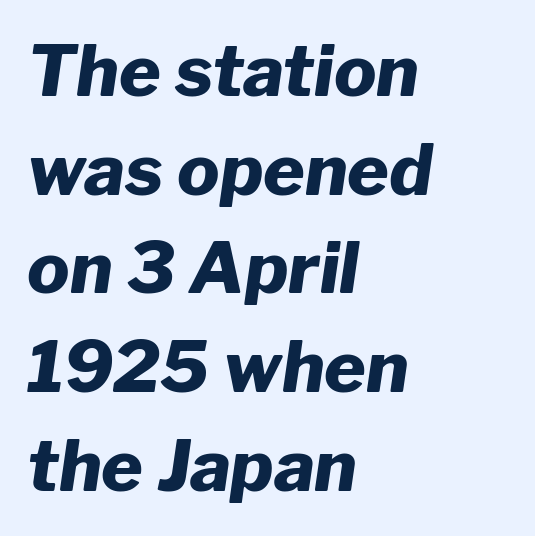
Q: Is the text bold? A: Yes.
Q: Is the text italic (slanted)? A: Yes, it leans right by about 8 degrees.
Q: Is the text underlined? A: No.
Q: How is the paragraph aligned? A: Left-aligned.
Q: Is the spacing between letters normal or unusually wide? A: Normal.
Q: Is the spacing between lines tight, normal or loose? A: Normal.
Q: Width (condensed, normal, or wide)? A: Normal.
Q: Stroke contrast? A: Low.
Q: x-height? A: Medium.
Q: Monospaced? A: No.
